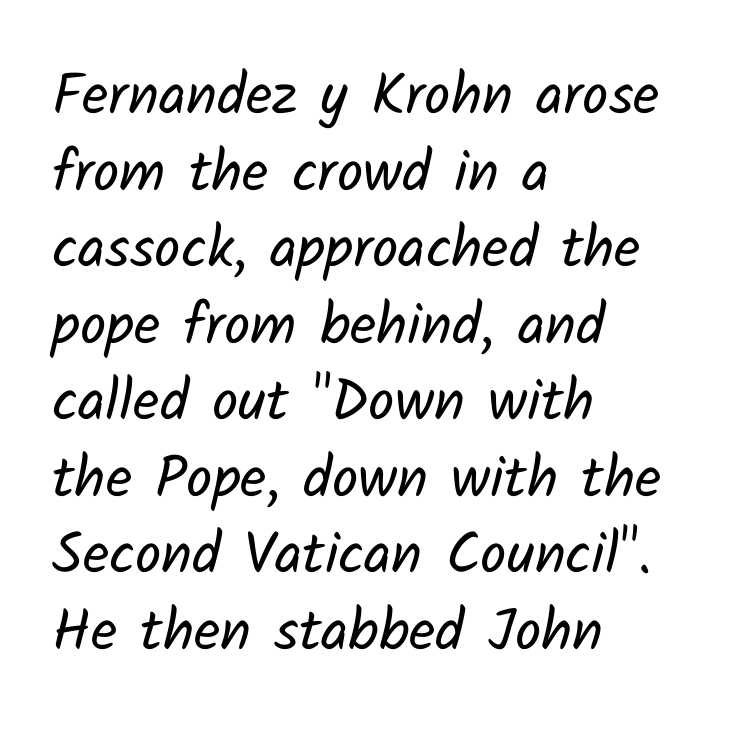
{"serif": "no", "bold": "no", "weight": "regular", "width": "normal", "stroke_contrast": "low", "x_height": "medium", "monospaced": "no", "underline": "no", "align": "left", "line_spacing": "normal", "line_spacing_ratio": 1.32, "letter_spacing": "normal", "letter_spacing_em": 0.0, "glyph_px": 58}
